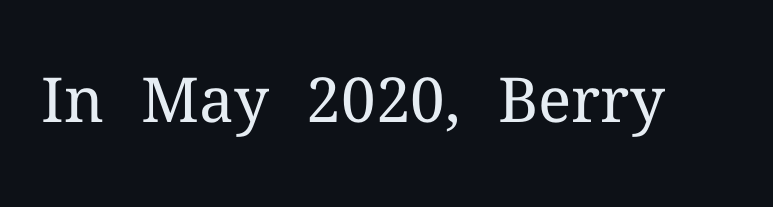
{"serif": "yes", "italic": "no", "bold": "no", "weight": "regular", "width": "normal", "stroke_contrast": "medium", "x_height": "medium", "monospaced": "no", "underline": "no", "letter_spacing": "normal", "letter_spacing_em": 0.0, "glyph_px": 62}
